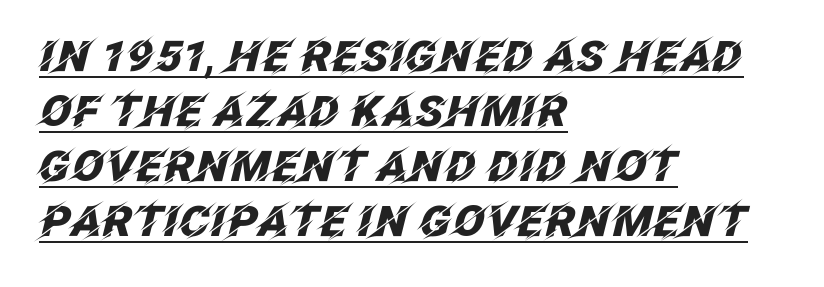
Q: Is the text bold? A: Yes.
Q: Is the text italic (slanted)? A: Yes, it leans right by about 12 degrees.
Q: Is the text underlined? A: Yes.
Q: How is the paragraph aligned? A: Left-aligned.
Q: Is the spacing between letters normal or unusually wide? A: Normal.
Q: Is the spacing between lines tight, normal or loose? A: Normal.
Q: Width (condensed, normal, or wide)? A: Normal.
Q: Stroke contrast? A: Low.
Q: x-height? A: Large.
Q: Monospaced? A: No.
